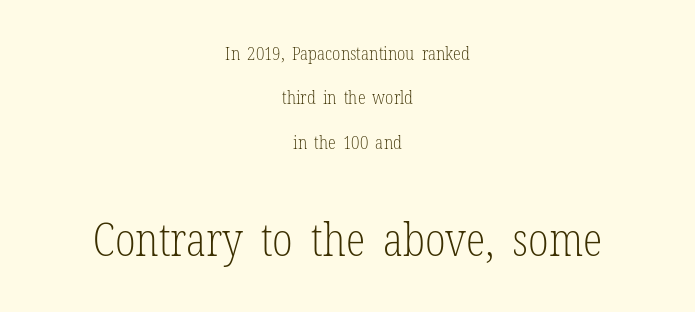
Q: Is the text bold? A: No.
Q: Is the text italic (slanted)? A: No, it is upright.
Q: Is the typeface a serif or a sans-serif typeface? A: Serif.
Q: Is the text underlined? A: No.
Q: How is the paragraph aligned? A: Centered.
Q: Is the spacing between letters normal or unusually wide? A: Normal.
Q: Is the spacing between lines tight, normal or loose? A: Loose.
Q: Which block of text is set in a larger size, the first (top) or the second (bottom)? A: The second (bottom) one.
Q: Width (condensed, normal, or wide)? A: Condensed.
Q: Stroke contrast? A: Low.
Q: x-height? A: Medium.
Q: Monospaced? A: No.
